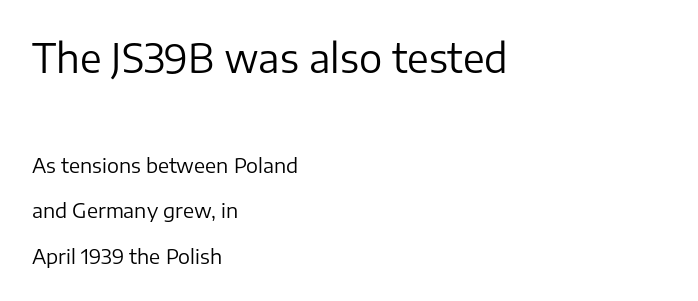
Q: Is the text bold? A: No.
Q: Is the text italic (slanted)? A: No, it is upright.
Q: Is the typeface a serif or a sans-serif typeface? A: Sans-serif.
Q: Is the text underlined? A: No.
Q: How is the paragraph aligned? A: Left-aligned.
Q: Is the spacing between letters normal or unusually wide? A: Normal.
Q: Is the spacing between lines tight, normal or loose? A: Loose.
Q: Which block of text is set in a larger size, the first (top) or the second (bottom)? A: The first (top) one.
Q: Width (condensed, normal, or wide)? A: Normal.
Q: Stroke contrast? A: Low.
Q: x-height? A: Medium.
Q: Monospaced? A: No.
